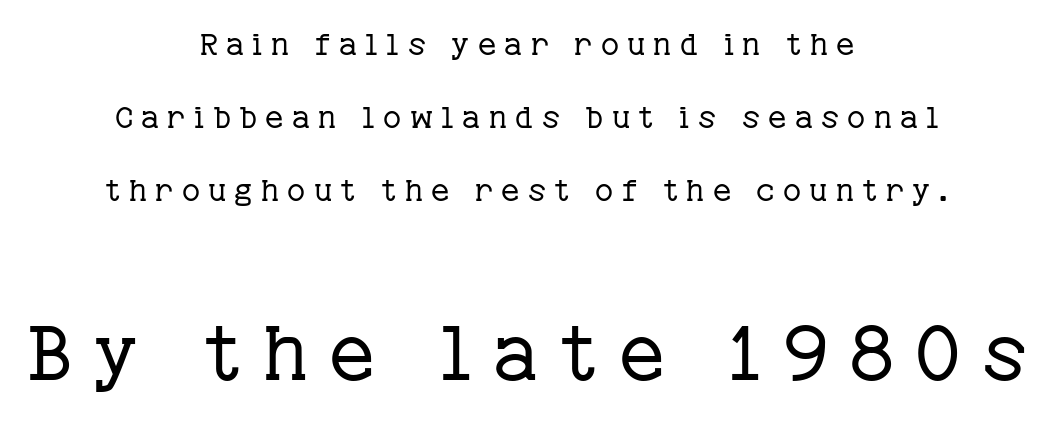
Q: Is the text bold? A: No.
Q: Is the text italic (slanted)? A: No, it is upright.
Q: Is the typeface a serif or a sans-serif typeface? A: Serif.
Q: Is the text underlined? A: No.
Q: How is the paragraph aligned? A: Centered.
Q: Is the spacing between letters normal or unusually wide? A: Unusually wide.
Q: Is the spacing between lines tight, normal or loose? A: Loose.
Q: Which block of text is set in a larger size, the first (top) or the second (bottom)? A: The second (bottom) one.
Q: Width (condensed, normal, or wide)? A: Normal.
Q: Stroke contrast? A: Low.
Q: x-height? A: Medium.
Q: Monospaced? A: No.
